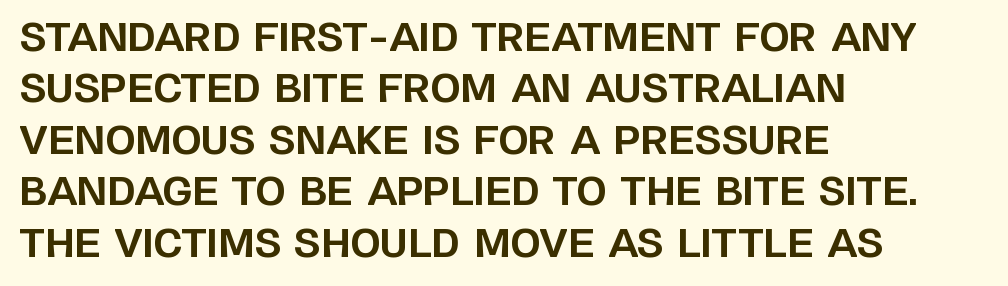
Q: Is the text bold? A: Yes.
Q: Is the text italic (slanted)? A: No, it is upright.
Q: Is the typeface a serif or a sans-serif typeface? A: Sans-serif.
Q: Is the text underlined? A: No.
Q: How is the paragraph aligned? A: Left-aligned.
Q: Is the spacing between letters normal or unusually wide? A: Normal.
Q: Is the spacing between lines tight, normal or loose? A: Normal.
Q: Width (condensed, normal, or wide)? A: Normal.
Q: Stroke contrast? A: Low.
Q: x-height? A: Large.
Q: Monospaced? A: No.
